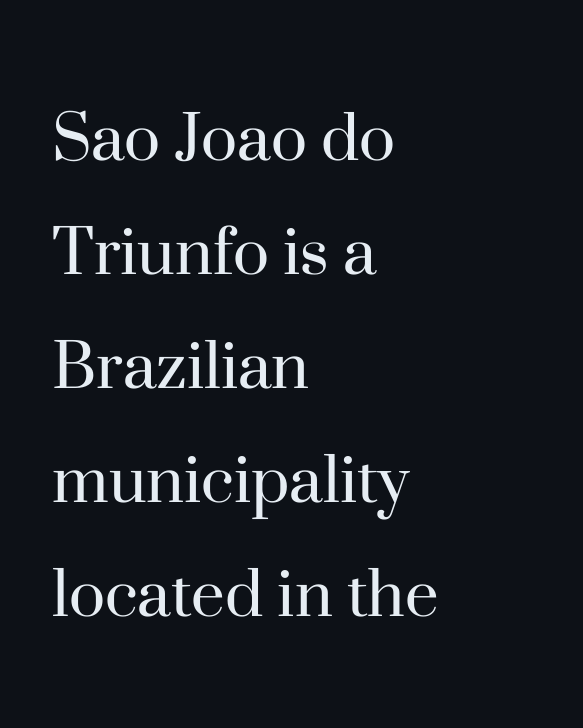
{"serif": "yes", "italic": "no", "bold": "no", "weight": "regular", "width": "normal", "stroke_contrast": "high", "x_height": "small", "monospaced": "no", "underline": "no", "align": "left", "line_spacing": "normal", "line_spacing_ratio": 1.5, "letter_spacing": "normal", "letter_spacing_em": 0.0, "glyph_px": 76}
